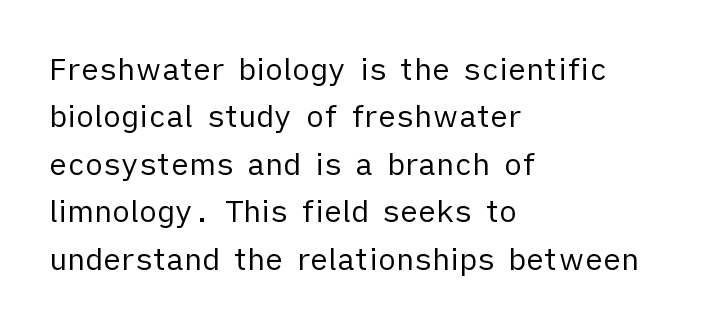
The image shows 30 px regular-weight sans-serif type, upright; set left-aligned, normal line spacing (1.58x), normal letter spacing, not underlined; low stroke contrast and a medium x-height.
